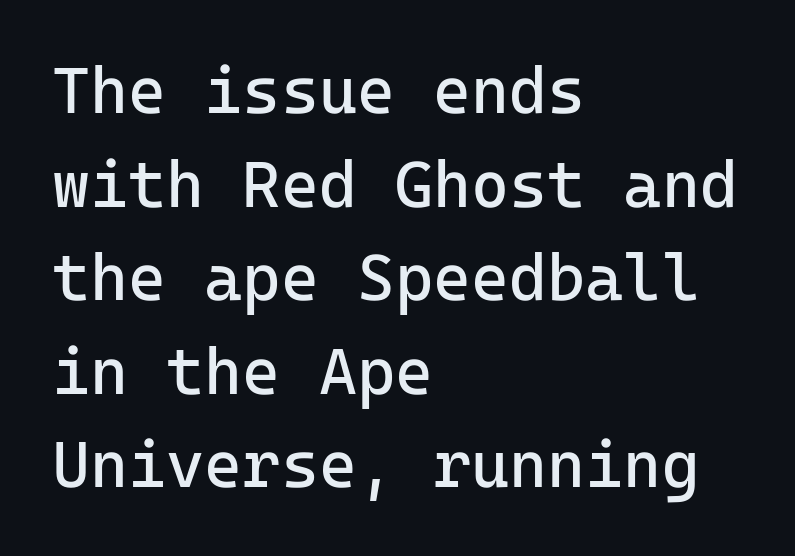
{"serif": "no", "italic": "no", "bold": "no", "weight": "regular", "width": "normal", "stroke_contrast": "low", "x_height": "medium", "underline": "no", "align": "left", "line_spacing": "normal", "line_spacing_ratio": 1.44, "letter_spacing": "normal", "letter_spacing_em": 0.0, "glyph_px": 65}
